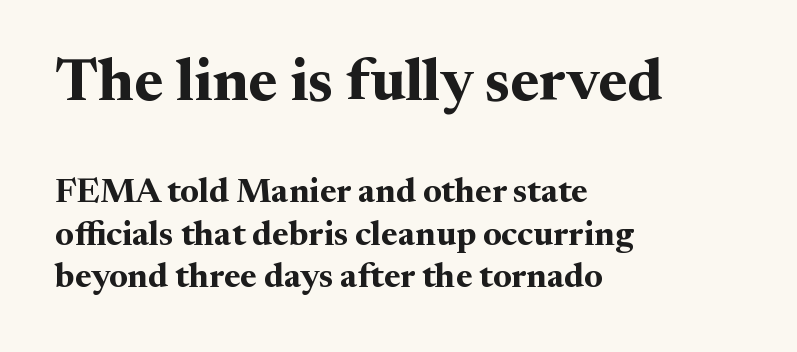
No italicization has been applied; the sample stays upright. Note: serifs present on the glyphs. In CSS terms this would be text-align: left. Any mark beneath the type? The region is blank.
